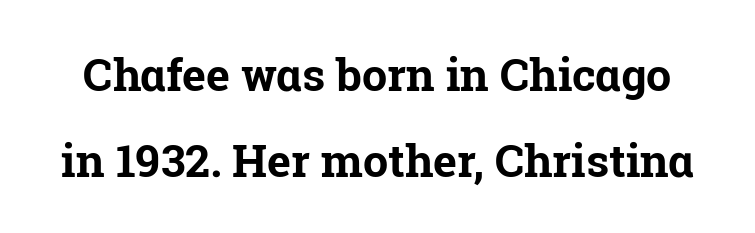
The specimen omits any rule beneath the text block's lines. Weight check: bold — yes, fully. Notice the wide empty band between every row — that's loose leading. No extra tracking has been applied to these lines.
